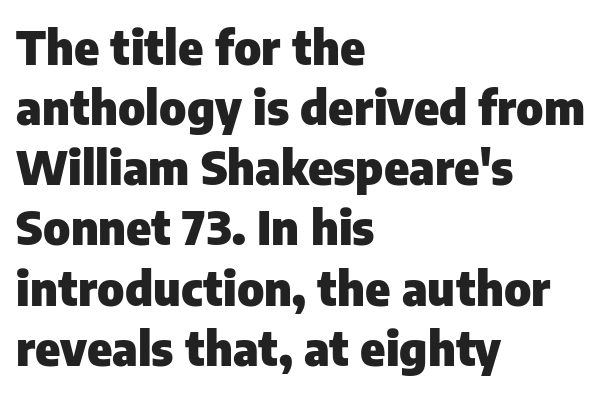
Q: Is the text bold? A: Yes.
Q: Is the text italic (slanted)? A: No, it is upright.
Q: Is the typeface a serif or a sans-serif typeface? A: Sans-serif.
Q: Is the text underlined? A: No.
Q: How is the paragraph aligned? A: Left-aligned.
Q: Is the spacing between letters normal or unusually wide? A: Normal.
Q: Is the spacing between lines tight, normal or loose? A: Normal.
Q: Width (condensed, normal, or wide)? A: Normal.
Q: Stroke contrast? A: Low.
Q: x-height? A: Medium.
Q: Monospaced? A: No.
